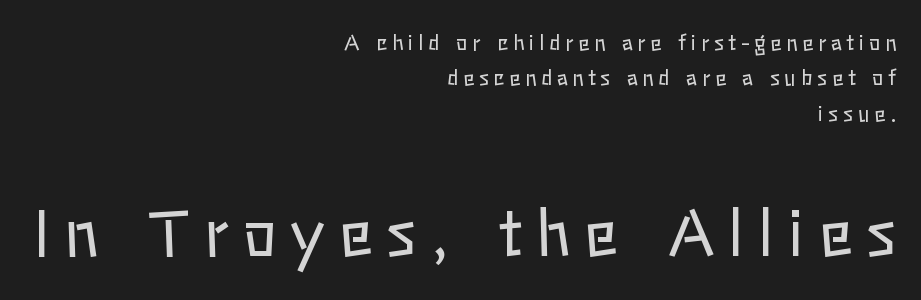
{"italic": "no", "bold": "no", "weight": "regular", "width": "normal", "stroke_contrast": "low", "x_height": "medium", "monospaced": "no", "underline": "no", "align": "right", "line_spacing": "normal", "line_spacing_ratio": 1.68, "letter_spacing": "wide", "letter_spacing_em": 0.22, "larger_block": "second", "size_ratio": 3.0, "glyph_px": 63}
